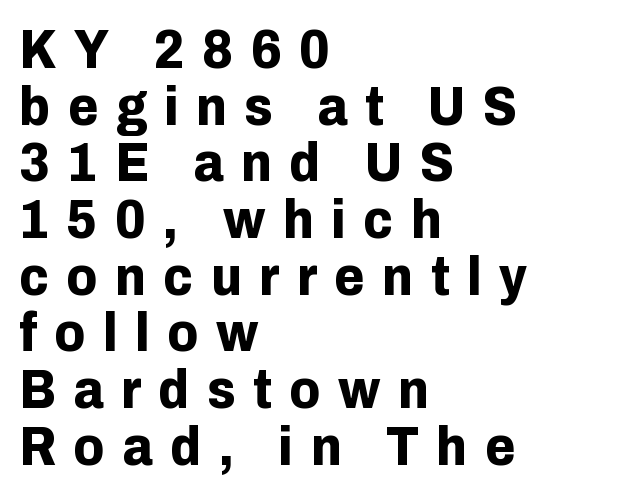
Q: Is the text bold? A: Yes.
Q: Is the text italic (slanted)? A: No, it is upright.
Q: Is the typeface a serif or a sans-serif typeface? A: Sans-serif.
Q: Is the text underlined? A: No.
Q: How is the paragraph aligned? A: Left-aligned.
Q: Is the spacing between letters normal or unusually wide? A: Unusually wide.
Q: Is the spacing between lines tight, normal or loose? A: Tight.
Q: Width (condensed, normal, or wide)? A: Normal.
Q: Stroke contrast? A: Low.
Q: x-height? A: Medium.
Q: Monospaced? A: No.
